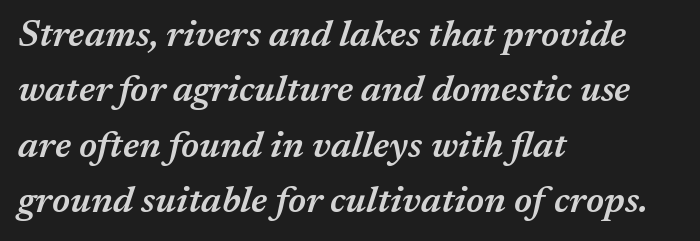
{"italic": "yes", "lean": "right", "slant_degrees": 17, "bold": "semi", "weight": "semibold", "width": "normal", "stroke_contrast": "medium", "x_height": "medium", "monospaced": "no", "underline": "no", "align": "left", "line_spacing": "normal", "line_spacing_ratio": 1.5, "letter_spacing": "normal", "letter_spacing_em": 0.0, "glyph_px": 37}
